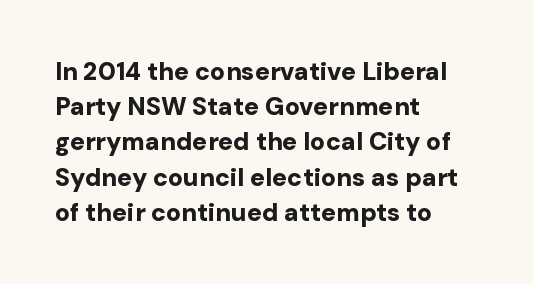
Q: Is the text bold? A: Yes.
Q: Is the text italic (slanted)? A: No, it is upright.
Q: Is the text underlined? A: No.
Q: How is the paragraph aligned? A: Left-aligned.
Q: Is the spacing between letters normal or unusually wide? A: Normal.
Q: Is the spacing between lines tight, normal or loose? A: Normal.
